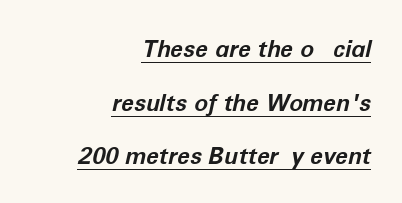
The image shows 23 px bold type, italic (leaning right); set right-aligned, loose line spacing (2.33x), normal letter spacing, underlined.
